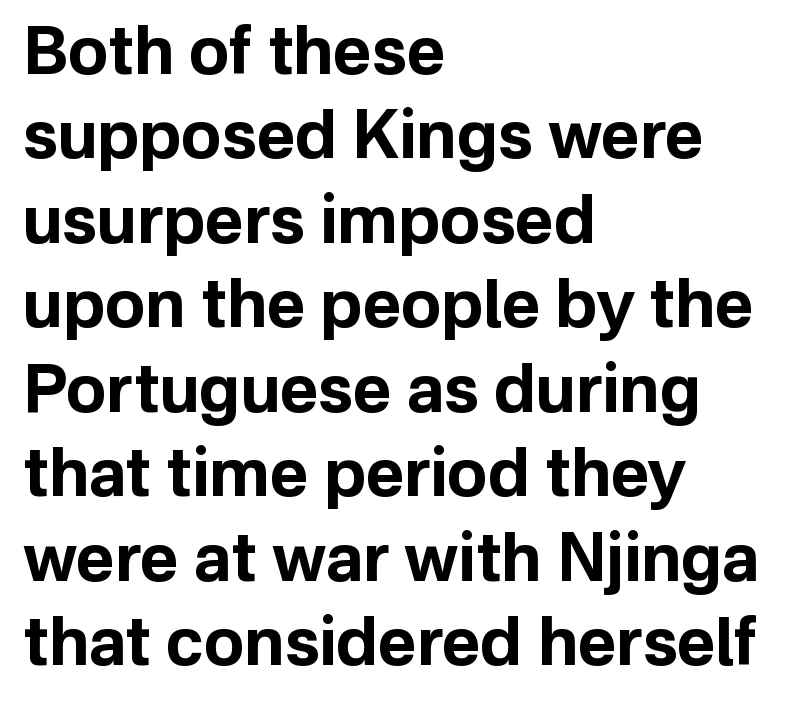
Typographically, this falls in the sans-serif category. The letters stand straight up with perfectly vertical stems. Only glyphs here, with clear space below each row. Each word holds together tightly as a unit, with standard inter-letter gaps.
